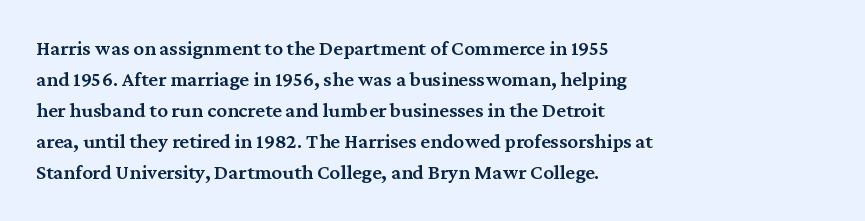
Q: Is the text bold? A: Semi-bold.
Q: Is the text italic (slanted)? A: No, it is upright.
Q: Is the text underlined? A: No.
Q: How is the paragraph aligned? A: Left-aligned.
Q: Is the spacing between letters normal or unusually wide? A: Normal.
Q: Is the spacing between lines tight, normal or loose? A: Normal.
